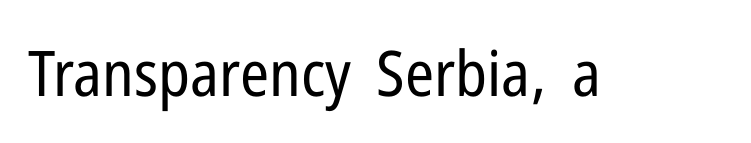
Q: Is the text bold? A: No.
Q: Is the text italic (slanted)? A: No, it is upright.
Q: Is the typeface a serif or a sans-serif typeface? A: Sans-serif.
Q: Is the text underlined? A: No.
Q: Is the spacing between letters normal or unusually wide? A: Normal.
Q: Width (condensed, normal, or wide)? A: Condensed.
Q: Stroke contrast? A: Low.
Q: x-height? A: Medium.
Q: Monospaced? A: No.
